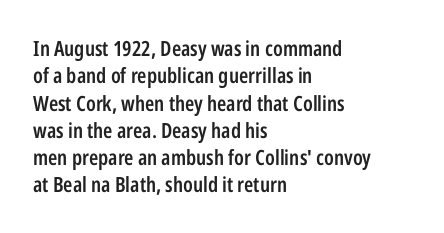
Q: Is the text bold? A: Semi-bold.
Q: Is the text italic (slanted)? A: No, it is upright.
Q: Is the text underlined? A: No.
Q: How is the paragraph aligned? A: Left-aligned.
Q: Is the spacing between letters normal or unusually wide? A: Normal.
Q: Is the spacing between lines tight, normal or loose? A: Normal.
